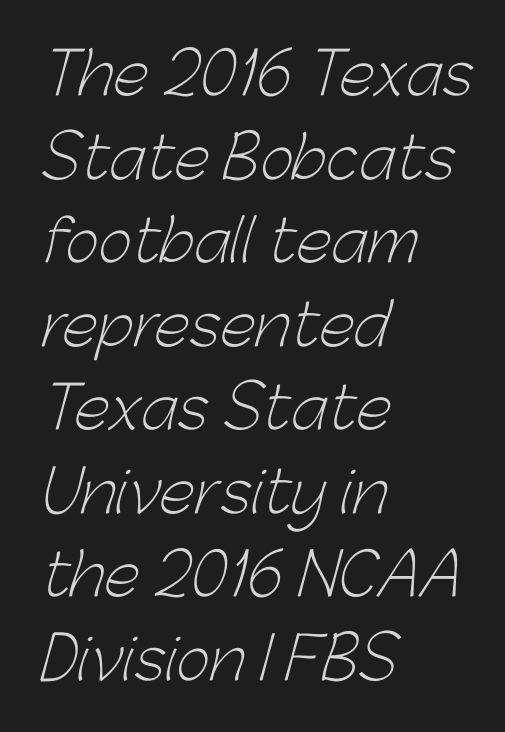
The image shows 58 px light sans-serif type; set left-aligned, normal line spacing (1.44x), normal letter spacing, not underlined; low stroke contrast and a medium x-height.
